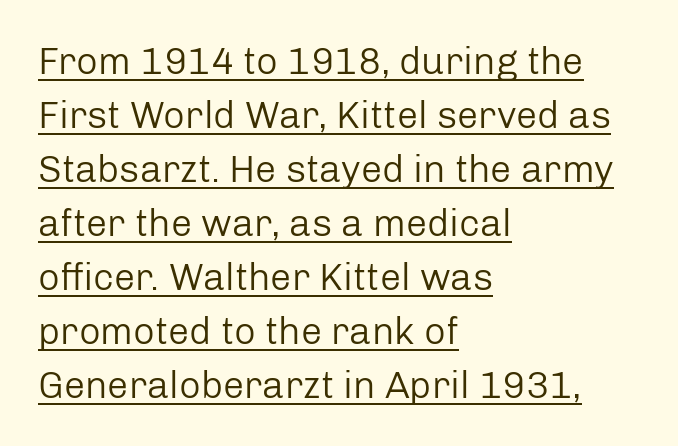
{"serif": "no", "italic": "no", "bold": "no", "weight": "regular", "width": "normal", "stroke_contrast": "low", "x_height": "medium", "monospaced": "no", "underline": "yes", "align": "left", "line_spacing": "normal", "line_spacing_ratio": 1.42, "letter_spacing": "normal", "letter_spacing_em": 0.0, "glyph_px": 38}
